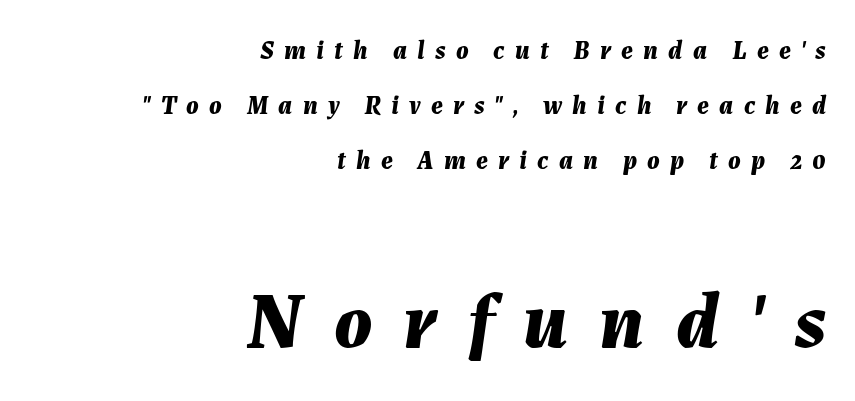
The image shows 79 px bold type, italic (leaning right); set right-aligned, loose line spacing (2.11x), unusually wide letter spacing (+0.39 em), not underlined; the second (bottom) block is 3.04x larger; medium stroke contrast and a medium x-height.
